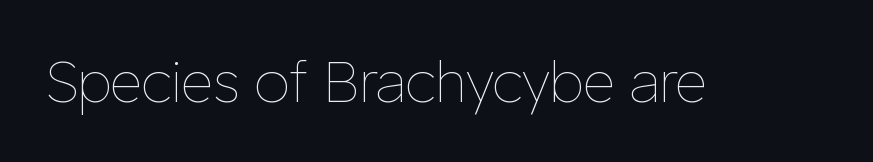
The image shows 56 px thin type, upright; set normal letter spacing, not underlined; low stroke contrast and a medium x-height.
